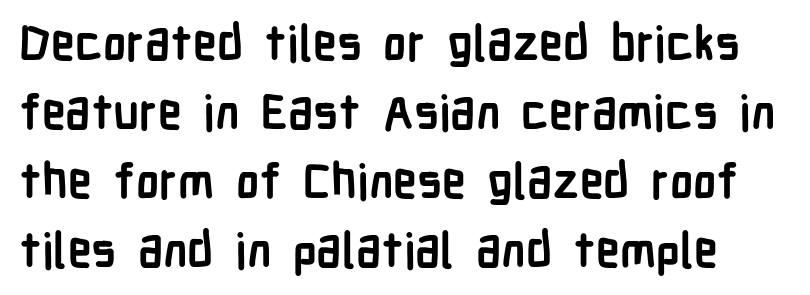
{"serif": "no", "italic": "no", "bold": "yes", "weight": "semibold", "width": "condensed", "stroke_contrast": "low", "x_height": "medium", "monospaced": "no", "underline": "no", "line_spacing": "normal", "line_spacing_ratio": 1.44, "letter_spacing": "normal", "letter_spacing_em": 0.0, "glyph_px": 48}
